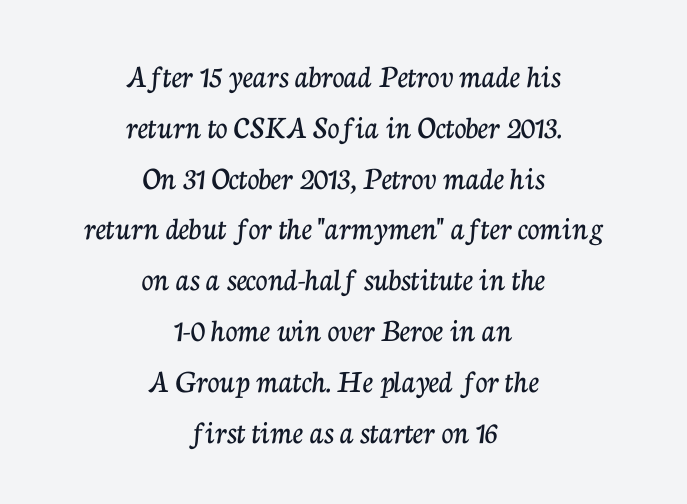
Type without underlining. Does the leading feel generous? No, just average. Here the designer chose a conventional face with non-uniform glyph widths.
